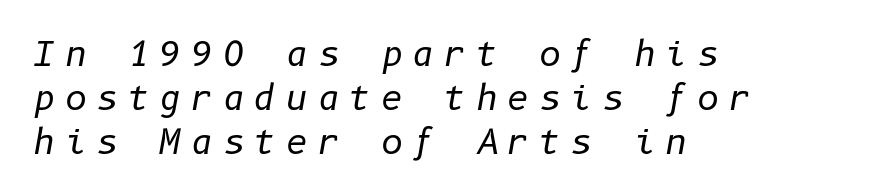
Reading down the column, the eye jumps a familiar distance to each next line. Alignment: flush left. On a weight scale, this lands at 450 or below. Rendered with sloped, italic letterforms.
